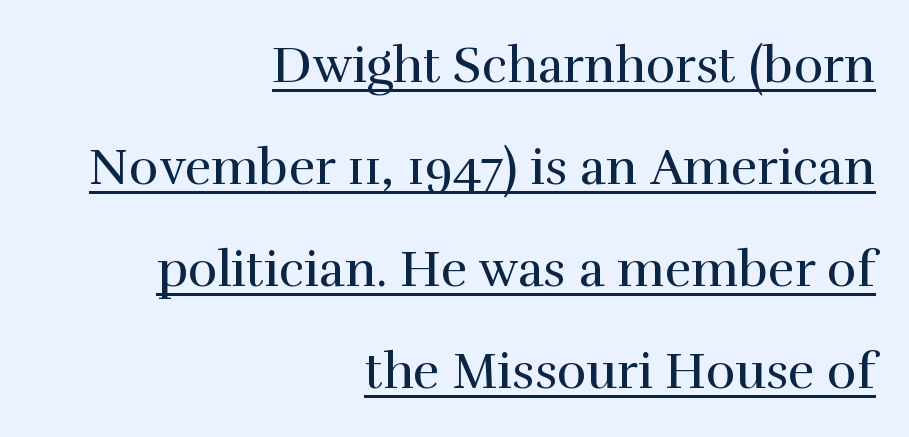
The image shows 50 px regular-weight serif type, upright; set right-aligned, loose line spacing (2.04x), normal letter spacing, underlined; high stroke contrast and a medium x-height.
